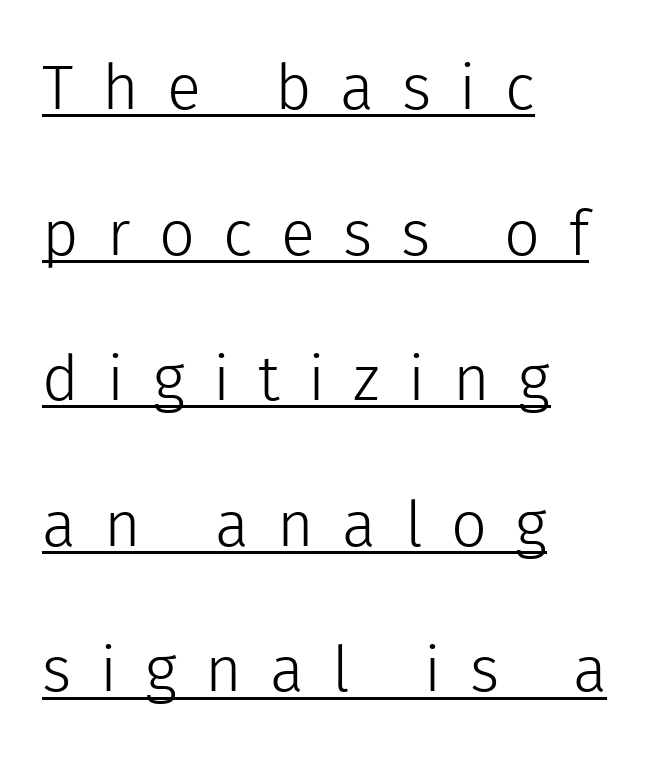
The image shows 63 px light sans-serif type, upright; set left-aligned, loose line spacing (2.31x), unusually wide letter spacing (+0.45 em), underlined; a medium x-height.
